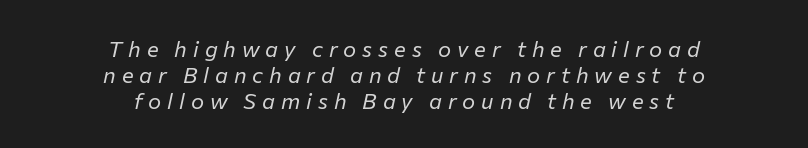
Q: Is the text bold? A: No.
Q: Is the text italic (slanted)? A: Yes, it leans right by about 12 degrees.
Q: Is the text underlined? A: No.
Q: How is the paragraph aligned? A: Centered.
Q: Is the spacing between letters normal or unusually wide? A: Unusually wide.
